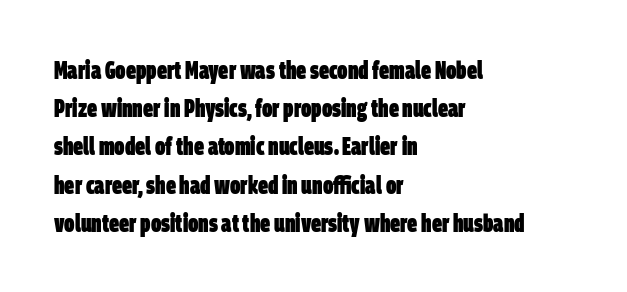
{"bold": "yes", "underline": "no", "align": "left", "line_spacing": "normal", "line_spacing_ratio": 1.53, "letter_spacing": "normal", "letter_spacing_em": 0.0, "glyph_px": 25}
